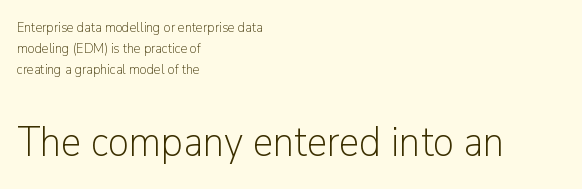
Q: Is the text bold? A: No.
Q: Is the text italic (slanted)? A: No, it is upright.
Q: Is the typeface a serif or a sans-serif typeface? A: Sans-serif.
Q: Is the text underlined? A: No.
Q: How is the paragraph aligned? A: Left-aligned.
Q: Is the spacing between letters normal or unusually wide? A: Normal.
Q: Is the spacing between lines tight, normal or loose? A: Normal.
Q: Which block of text is set in a larger size, the first (top) or the second (bottom)? A: The second (bottom) one.
Q: Width (condensed, normal, or wide)? A: Normal.
Q: Stroke contrast? A: Low.
Q: x-height? A: Medium.
Q: Monospaced? A: No.
